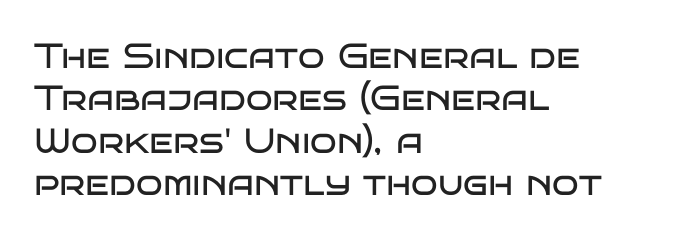
A quiet, ordinary-to-light weight characterises the typeface. Note the varied advance widths — an 'i' is clearly narrower than an 'm'. The type is set solid horizontally, with unmodified tracking. Words float on clear page, feet unadorned.
